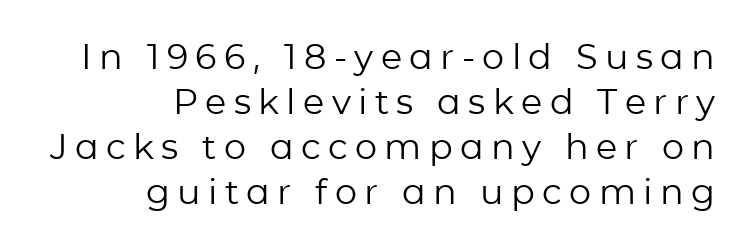
{"serif": "no", "italic": "no", "bold": "no", "weight": "regular", "width": "normal", "stroke_contrast": "low", "x_height": "medium", "monospaced": "no", "underline": "no", "align": "right", "line_spacing": "normal", "line_spacing_ratio": 1.29, "letter_spacing": "wide", "letter_spacing_em": 0.21, "glyph_px": 35}
